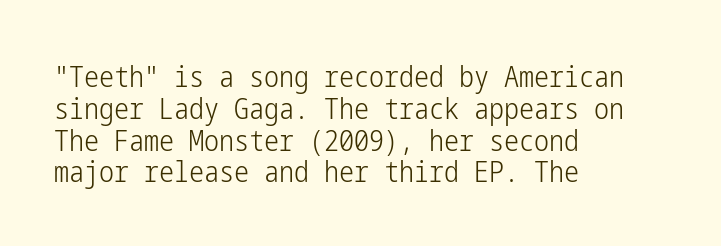
Q: Is the text bold? A: No.
Q: Is the text italic (slanted)? A: No, it is upright.
Q: Is the typeface a serif or a sans-serif typeface? A: Sans-serif.
Q: Is the text underlined? A: No.
Q: How is the paragraph aligned? A: Left-aligned.
Q: Is the spacing between letters normal or unusually wide? A: Normal.
Q: Is the spacing between lines tight, normal or loose? A: Tight.
Q: Width (condensed, normal, or wide)? A: Condensed.
Q: Stroke contrast? A: Low.
Q: x-height? A: Medium.
